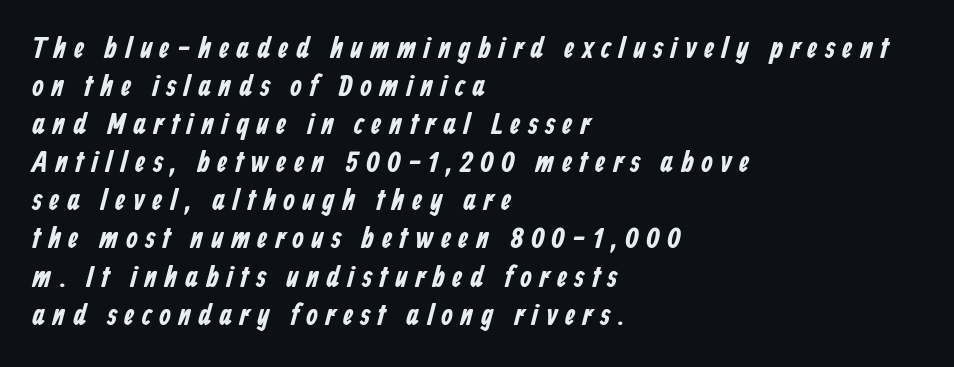
The image shows 30 px condensed sans-serif type; set left-aligned, normal line spacing (1.27x), unusually wide letter spacing (+0.24 em), not underlined; low stroke contrast and a medium x-height.
